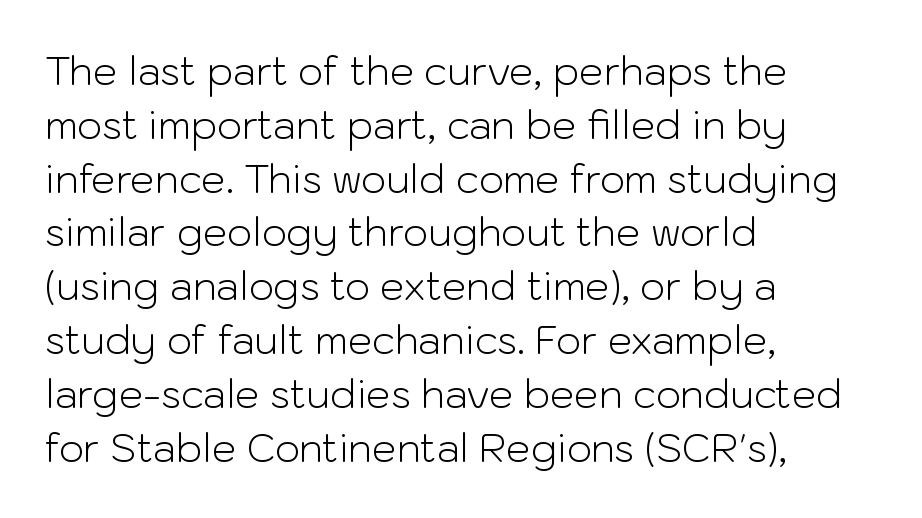
Q: Is the text bold? A: No.
Q: Is the text italic (slanted)? A: No, it is upright.
Q: Is the typeface a serif or a sans-serif typeface? A: Sans-serif.
Q: Is the text underlined? A: No.
Q: How is the paragraph aligned? A: Left-aligned.
Q: Is the spacing between letters normal or unusually wide? A: Normal.
Q: Is the spacing between lines tight, normal or loose? A: Normal.
Q: Width (condensed, normal, or wide)? A: Normal.
Q: Stroke contrast? A: Low.
Q: x-height? A: Medium.
Q: Monospaced? A: No.
